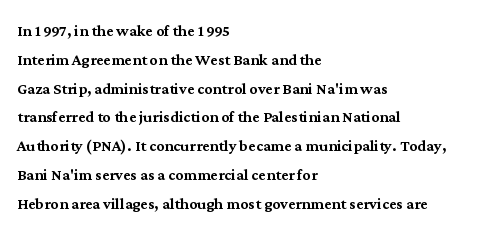
Q: Is the text italic (slanted)? A: No, it is upright.
Q: Is the text underlined? A: No.
Q: How is the paragraph aligned? A: Left-aligned.
Q: Is the spacing between letters normal or unusually wide? A: Normal.
Q: Is the spacing between lines tight, normal or loose? A: Normal.
